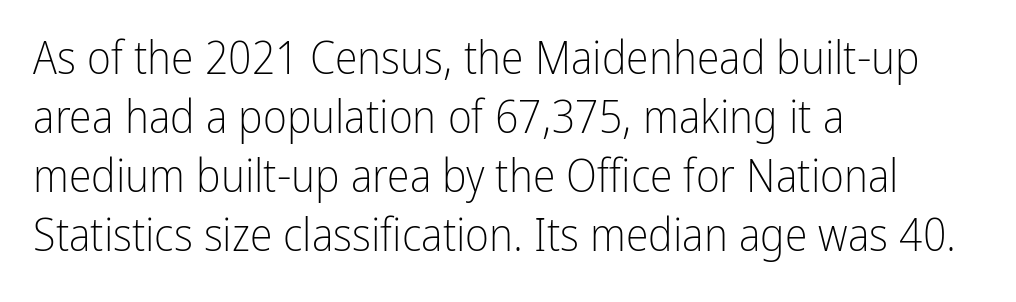
The image shows 46 px light, condensed sans-serif type, upright; set left-aligned, normal line spacing (1.28x), normal letter spacing, not underlined; low stroke contrast and a medium x-height.
